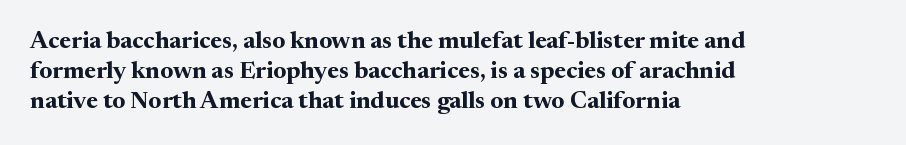
Q: Is the text bold? A: Yes.
Q: Is the text italic (slanted)? A: No, it is upright.
Q: Is the text underlined? A: No.
Q: How is the paragraph aligned? A: Left-aligned.
Q: Is the spacing between letters normal or unusually wide? A: Normal.
